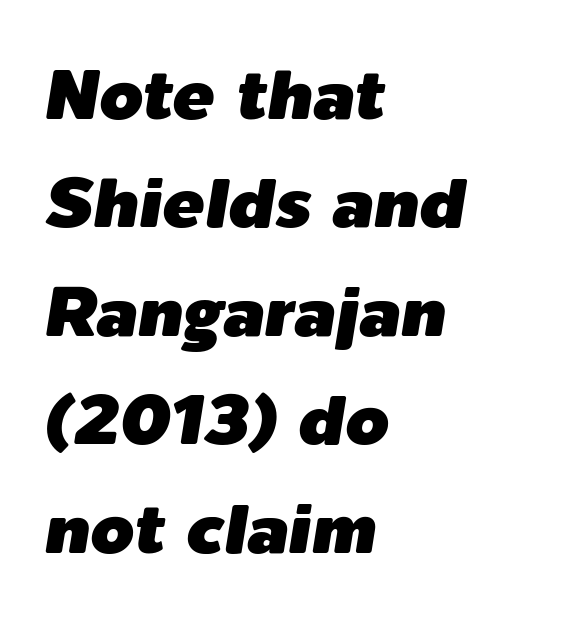
Q: Is the text italic (slanted)? A: Yes, it leans right by about 9 degrees.
Q: Is the text underlined? A: No.
Q: How is the paragraph aligned? A: Left-aligned.
Q: Is the spacing between letters normal or unusually wide? A: Normal.
Q: Is the spacing between lines tight, normal or loose? A: Normal.
Q: Width (condensed, normal, or wide)? A: Normal.
Q: Stroke contrast? A: Low.
Q: x-height? A: Medium.
Q: Monospaced? A: No.
